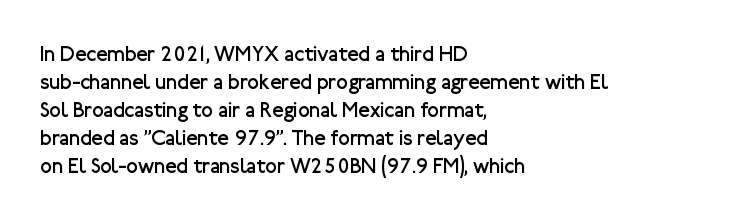
{"italic": "no", "bold": "no", "underline": "no", "align": "left", "line_spacing": "normal", "line_spacing_ratio": 1.33, "letter_spacing": "normal", "letter_spacing_em": 0.0, "glyph_px": 21}
